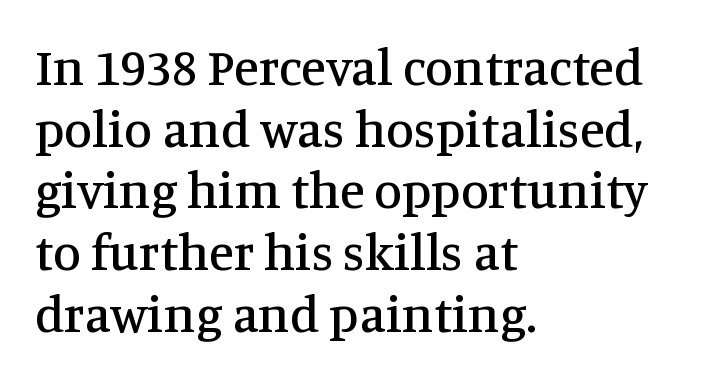
The image shows 51 px serif type, upright; set left-aligned, line spacing 1.21x, normal letter spacing, not underlined; medium stroke contrast and a large x-height.
